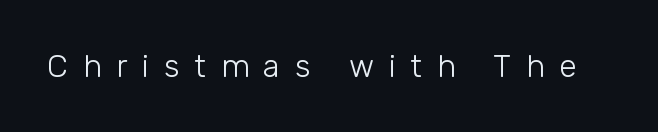
Stroke thickness stays within the range of a standard reading face or lighter. Decoration check: the copy has no underline. Ascenders rise straight up at ninety degrees. Varying glyph widths throughout — classic text-font behaviour.
